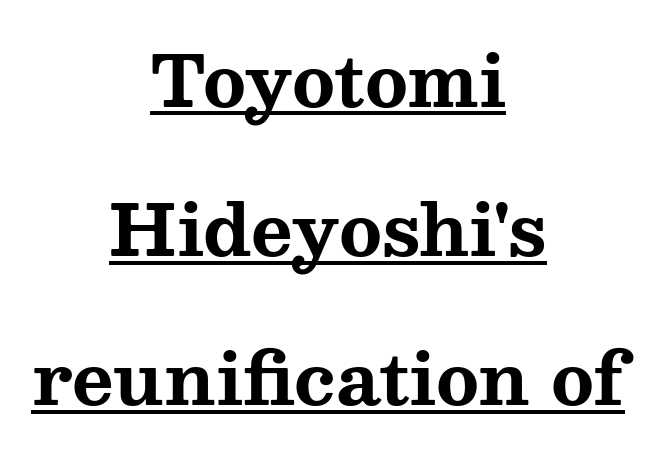
Q: Is the text bold? A: Yes.
Q: Is the text italic (slanted)? A: No, it is upright.
Q: Is the typeface a serif or a sans-serif typeface? A: Serif.
Q: Is the text underlined? A: Yes.
Q: How is the paragraph aligned? A: Centered.
Q: Is the spacing between letters normal or unusually wide? A: Normal.
Q: Is the spacing between lines tight, normal or loose? A: Loose.
Q: Width (condensed, normal, or wide)? A: Wide.
Q: Stroke contrast? A: Medium.
Q: x-height? A: Medium.
Q: Monospaced? A: No.
